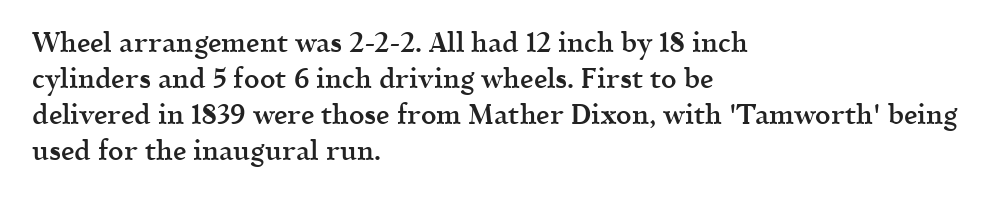
Q: Is the text bold? A: Semi-bold.
Q: Is the text italic (slanted)? A: No, it is upright.
Q: Is the text underlined? A: No.
Q: How is the paragraph aligned? A: Left-aligned.
Q: Is the spacing between letters normal or unusually wide? A: Normal.
Q: Is the spacing between lines tight, normal or loose? A: Normal.
